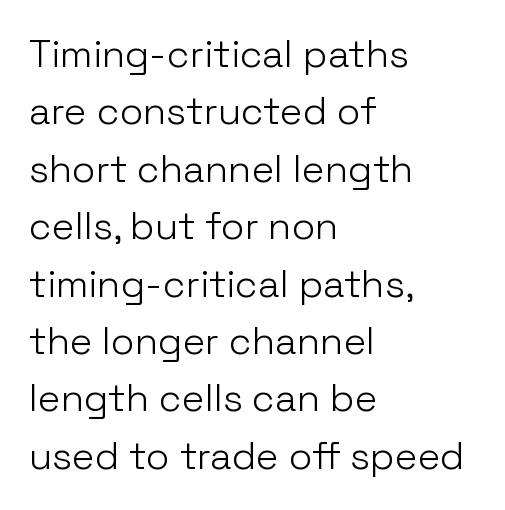
{"serif": "no", "italic": "no", "bold": "no", "weight": "light", "width": "normal", "stroke_contrast": "low", "x_height": "medium", "monospaced": "no", "underline": "no", "align": "left", "line_spacing": "normal", "line_spacing_ratio": 1.51, "letter_spacing": "normal", "letter_spacing_em": 0.0, "glyph_px": 38}
